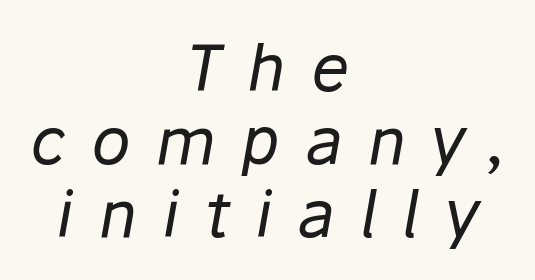
{"italic": "yes", "lean": "right", "slant_degrees": 10, "bold": "no", "weight": "regular", "width": "normal", "stroke_contrast": "low", "x_height": "medium", "monospaced": "no", "underline": "no", "align": "center", "line_spacing": "tight", "line_spacing_ratio": 1.14, "letter_spacing": "wide", "letter_spacing_em": 0.39, "glyph_px": 64}
